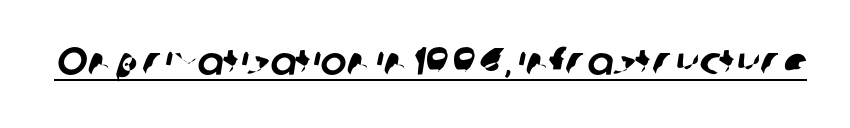
Q: Is the typeface a serif or a sans-serif typeface? A: Sans-serif.
Q: Is the text underlined? A: Yes.
Q: Is the spacing between letters normal or unusually wide? A: Normal.
Q: Width (condensed, normal, or wide)? A: Normal.
Q: Stroke contrast? A: Low.
Q: x-height? A: Medium.
Q: Monospaced? A: No.
